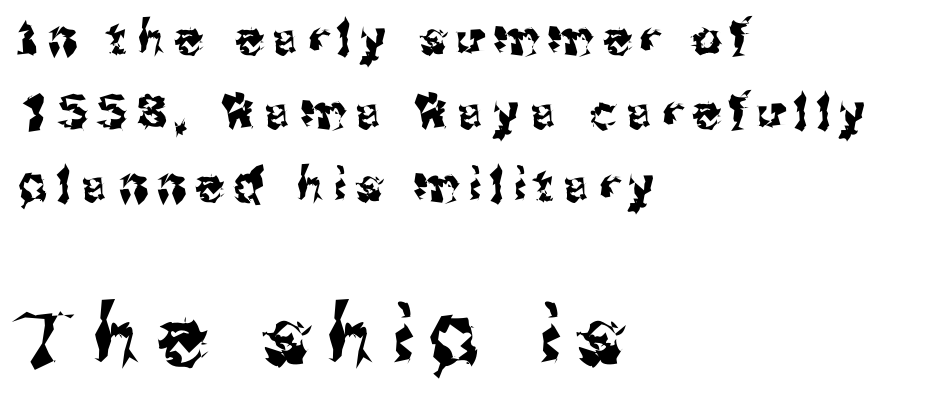
The image shows 80 px sans-serif type, upright; set left-aligned, normal line spacing (1.6x), unusually wide letter spacing (+0.22 em), not underlined; the second (bottom) block is 1.74x larger; medium stroke contrast and a medium x-height.
